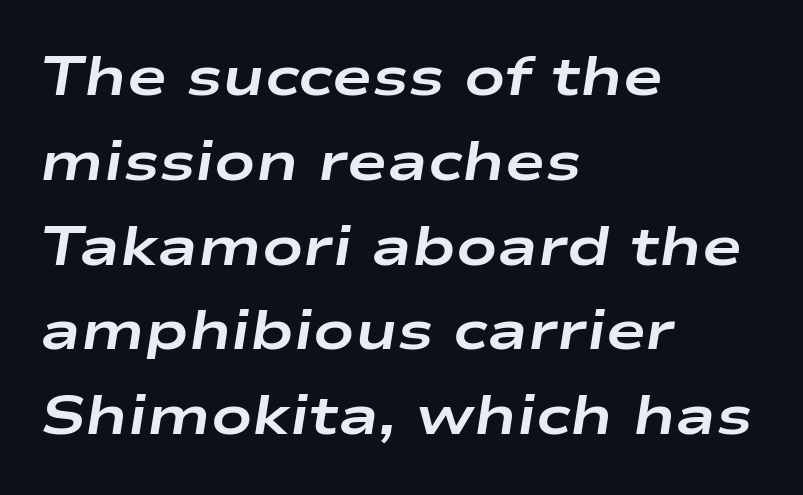
{"italic": "yes", "lean": "right", "slant_degrees": 9, "bold": "yes", "weight": "bold", "width": "wide", "stroke_contrast": "low", "x_height": "medium", "monospaced": "no", "underline": "no", "align": "left", "line_spacing": "normal", "line_spacing_ratio": 1.57, "letter_spacing": "normal", "letter_spacing_em": 0.0, "glyph_px": 54}
